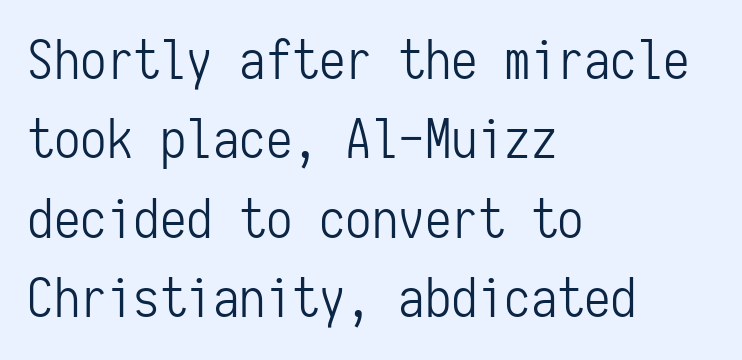
Q: Is the text bold? A: No.
Q: Is the text italic (slanted)? A: No, it is upright.
Q: Is the typeface a serif or a sans-serif typeface? A: Sans-serif.
Q: Is the text underlined? A: No.
Q: How is the paragraph aligned? A: Left-aligned.
Q: Is the spacing between letters normal or unusually wide? A: Normal.
Q: Is the spacing between lines tight, normal or loose? A: Normal.
Q: Width (condensed, normal, or wide)? A: Condensed.
Q: Stroke contrast? A: Low.
Q: x-height? A: Medium.
Q: Monospaced? A: Yes.
